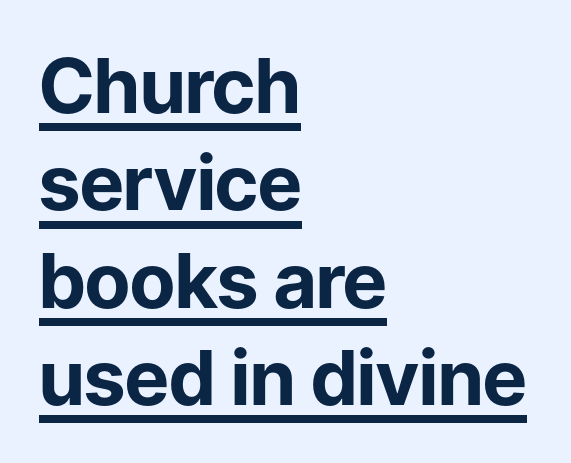
The image shows 76 px bold sans-serif type, upright; set left-aligned, normal line spacing (1.28x), normal letter spacing, underlined; low stroke contrast and a medium x-height.
